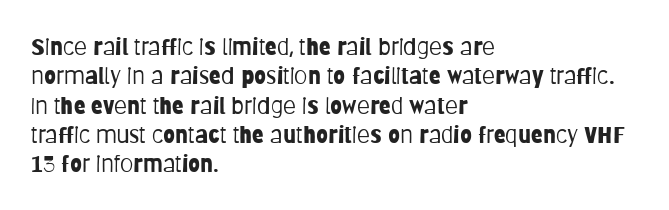
{"italic": "no", "bold": "no", "underline": "no", "align": "left", "line_spacing_ratio": 1.22, "letter_spacing": "normal", "letter_spacing_em": 0.0, "glyph_px": 24}
